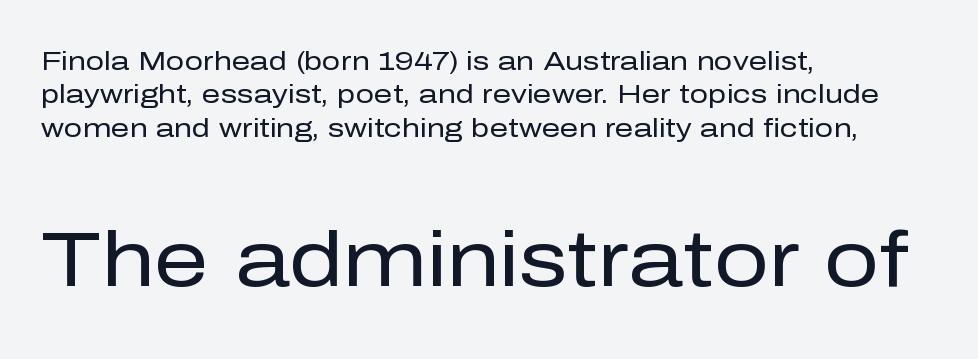
The image shows 77 px regular-weight sans-serif type, upright; set left-aligned, normal line spacing (1.28x), normal letter spacing, not underlined; the second (bottom) block is 2.96x larger; low stroke contrast and a medium x-height.
